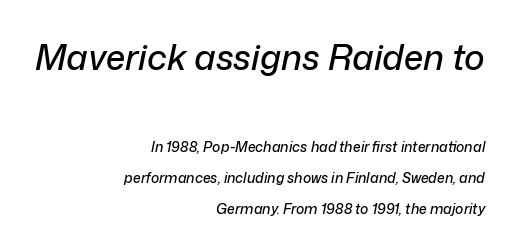
In this sample the first text group is rendered at the bigger scale. The glyphs look as if they've been sheared to an angle. Think of a printed novel: that variable character pitch is what you see here. The foot of each line stays bare and open.
